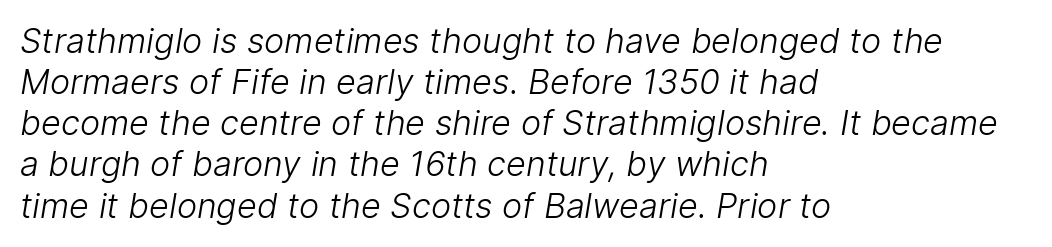
{"serif": "no", "bold": "no", "weight": "light", "width": "normal", "stroke_contrast": "low", "x_height": "medium", "monospaced": "no", "underline": "no", "align": "left", "line_spacing_ratio": 1.21, "letter_spacing": "normal", "letter_spacing_em": 0.0, "glyph_px": 34}
